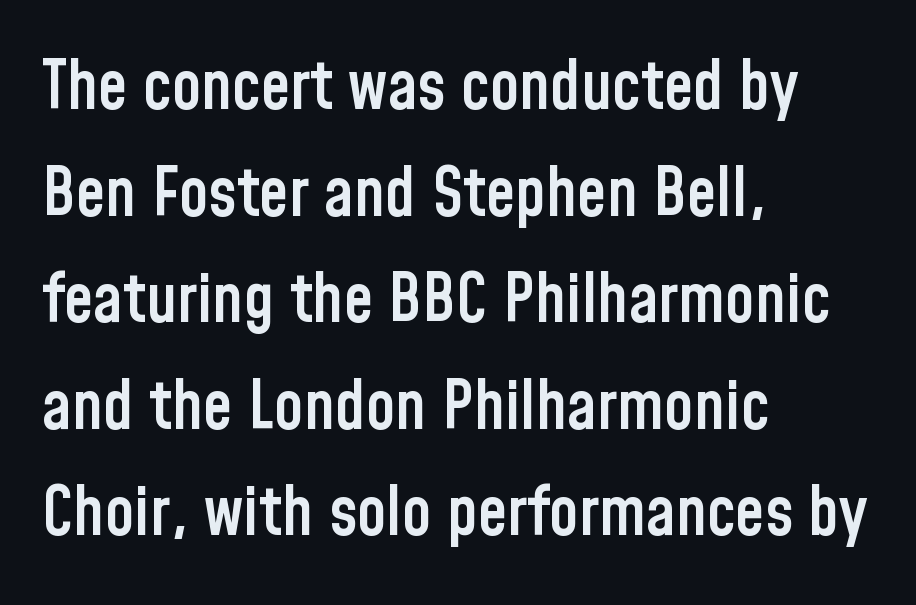
{"serif": "no", "italic": "no", "bold": "semi", "weight": "semibold", "width": "condensed", "stroke_contrast": "low", "x_height": "medium", "monospaced": "no", "underline": "no", "align": "left", "line_spacing": "normal", "line_spacing_ratio": 1.59, "letter_spacing": "normal", "letter_spacing_em": 0.0, "glyph_px": 67}
